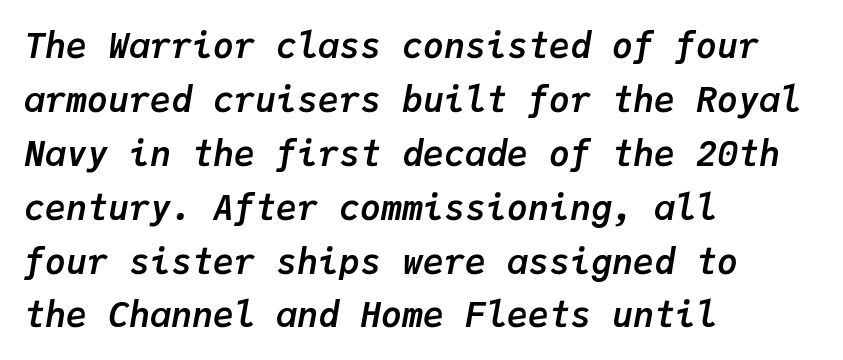
Q: Is the text bold? A: Yes.
Q: Is the text italic (slanted)? A: Yes, it leans right by about 9 degrees.
Q: Is the text underlined? A: No.
Q: How is the paragraph aligned? A: Left-aligned.
Q: Is the spacing between letters normal or unusually wide? A: Normal.
Q: Is the spacing between lines tight, normal or loose? A: Normal.
Q: Width (condensed, normal, or wide)? A: Normal.
Q: Stroke contrast? A: Low.
Q: x-height? A: Medium.
Q: Monospaced? A: Yes.
